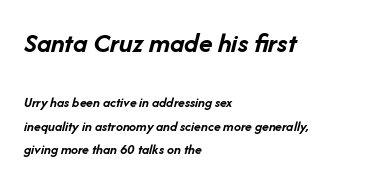
Horizontal bands of white between lines are of average thickness. The upper block of text is set noticeably larger than the block beneath it. Teacher's note: observe the even left margin — that is flush-left alignment. Here the designer chose a conventional face with non-uniform glyph widths. The strip under each line holds only bare page. An italicized treatment has been applied to the whole sample.
